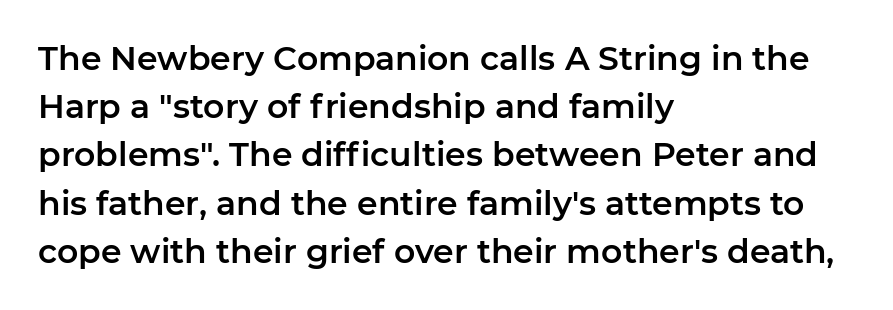
Q: Is the text italic (slanted)? A: No, it is upright.
Q: Is the typeface a serif or a sans-serif typeface? A: Sans-serif.
Q: Is the text underlined? A: No.
Q: How is the paragraph aligned? A: Left-aligned.
Q: Is the spacing between letters normal or unusually wide? A: Normal.
Q: Is the spacing between lines tight, normal or loose? A: Normal.
Q: Width (condensed, normal, or wide)? A: Normal.
Q: Stroke contrast? A: Low.
Q: x-height? A: Medium.
Q: Monospaced? A: No.
